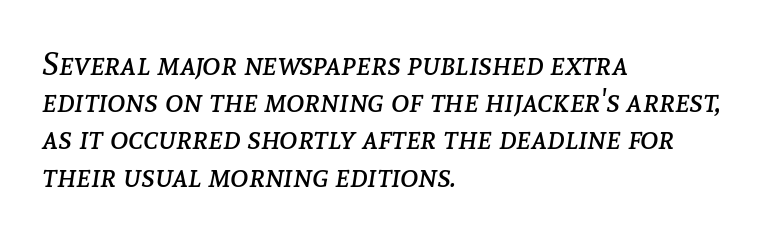
The rendering uses natural spacing where letterforms have individual widths. Visually the block forms a straight wall on the left and a jagged coastline on the right. The strokes carry an ordinary text weight at most. Slant detected: the letters are inclined.
